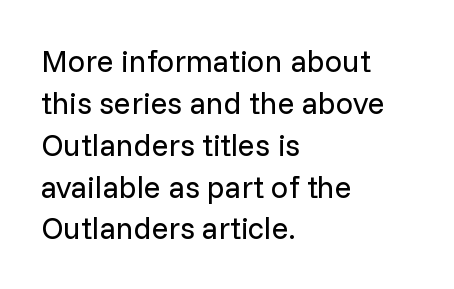
Q: Is the text bold? A: No.
Q: Is the text italic (slanted)? A: No, it is upright.
Q: Is the typeface a serif or a sans-serif typeface? A: Sans-serif.
Q: Is the text underlined? A: No.
Q: How is the paragraph aligned? A: Left-aligned.
Q: Is the spacing between letters normal or unusually wide? A: Normal.
Q: Is the spacing between lines tight, normal or loose? A: Normal.
Q: Width (condensed, normal, or wide)? A: Normal.
Q: Stroke contrast? A: Low.
Q: x-height? A: Medium.
Q: Monospaced? A: No.
